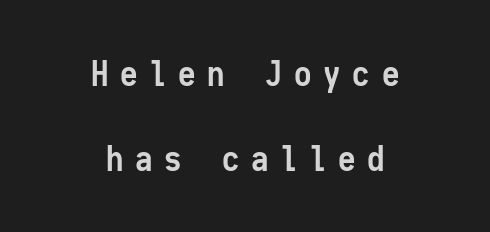
{"serif": "no", "italic": "no", "bold": "yes", "weight": "semibold", "width": "condensed", "stroke_contrast": "low", "x_height": "medium", "monospaced": "yes", "underline": "no", "align": "center", "line_spacing": "loose", "line_spacing_ratio": 2.42, "letter_spacing": "wide", "letter_spacing_em": 0.33, "glyph_px": 35}
